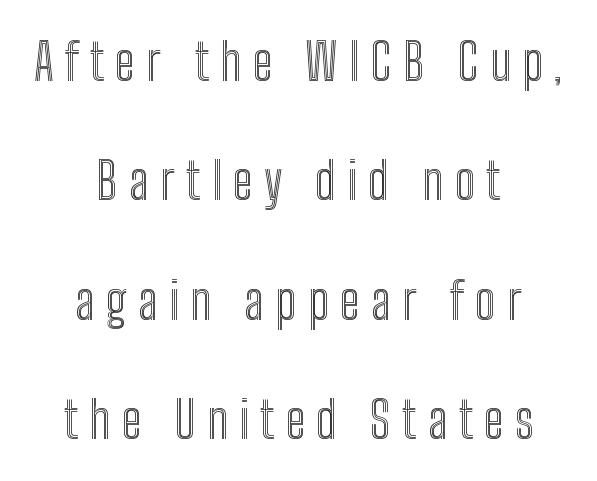
Lines of text with bare space underneath. Alignment: centered. Quick note: interline space is abundant. Characters remain perfectly vertical along every line. Is this a fixed-width face? No — the glyphs have proportional, varying widths.
